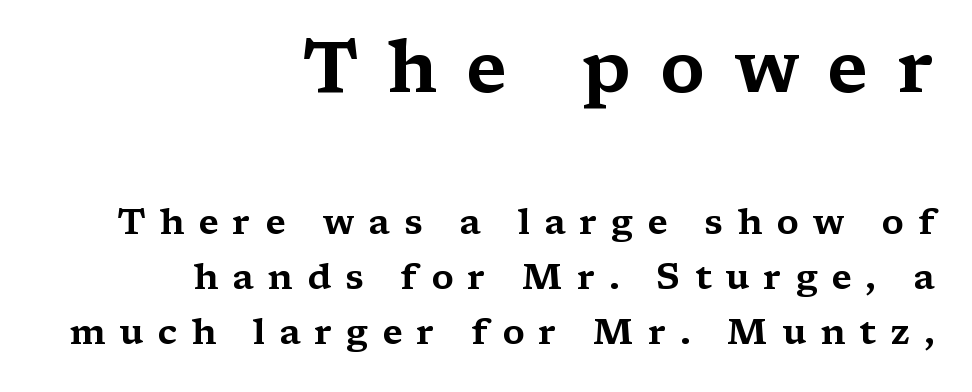
The image shows 73 px wide serif type, upright; set right-aligned, normal line spacing (1.52x), unusually wide letter spacing (+0.39 em), not underlined; the first (top) block is 2.03x larger; medium stroke contrast and a medium x-height.
